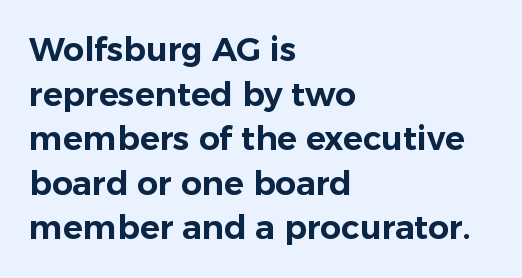
Descenders are the only things crossing below the line. These lines sit exactly where default settings would place them. Check where the strokes stop: nothing finishes them off — pure sans. Reading down the block, your eye returns to a fixed left position each line. This is roman type, the default non-slanted kind. Caption: standard tracking, unaltered.
